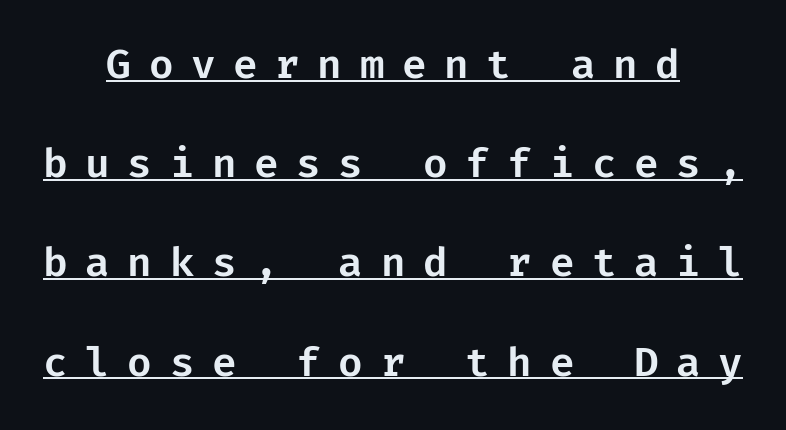
This is roman type, the default non-slanted kind. The passage shown stacks its lines with a broad gap. Nothing sits at the stroke ends, so this counts as sans-serif. Between one letter and the next there's a generous, obvious gap. Does a line run under the words? Yes, clearly.
